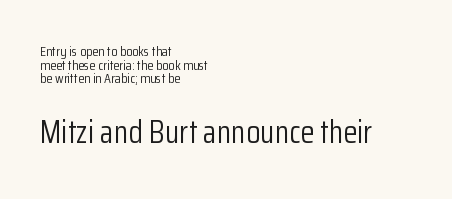
Each row of text sits above clean, open space. Spacing verdict: proportional, widths tailored to each character. The composition opens small and finishes big. How would I describe the line gaps? Narrow and economical. The lettering stays uniformly vertical, giving the passage a roman look. This sample is left-justified, so line endings fall wherever the words run out.
